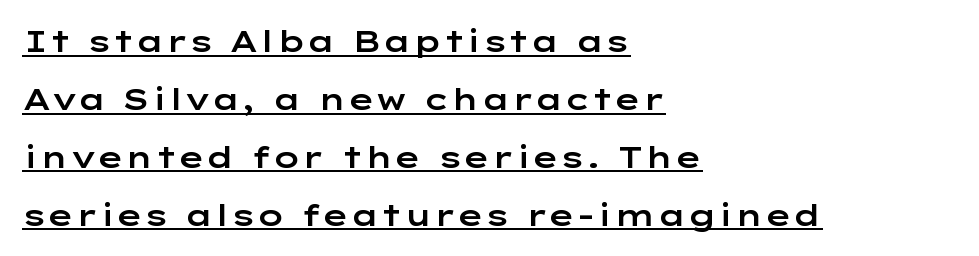
{"serif": "no", "italic": "no", "width": "wide", "stroke_contrast": "low", "x_height": "medium", "monospaced": "no", "underline": "yes", "align": "left", "line_spacing": "loose", "line_spacing_ratio": 1.93, "letter_spacing": "normal", "letter_spacing_em": 0.0, "glyph_px": 30}
